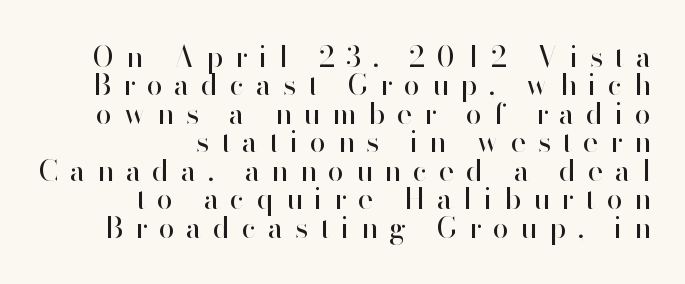
Q: Is the text bold? A: No.
Q: Is the text italic (slanted)? A: No, it is upright.
Q: Is the typeface a serif or a sans-serif typeface? A: Sans-serif.
Q: Is the text underlined? A: No.
Q: How is the paragraph aligned? A: Right-aligned.
Q: Is the spacing between letters normal or unusually wide? A: Unusually wide.
Q: Is the spacing between lines tight, normal or loose? A: Tight.
Q: Width (condensed, normal, or wide)? A: Normal.
Q: Stroke contrast? A: High.
Q: x-height? A: Small.
Q: Monospaced? A: No.
